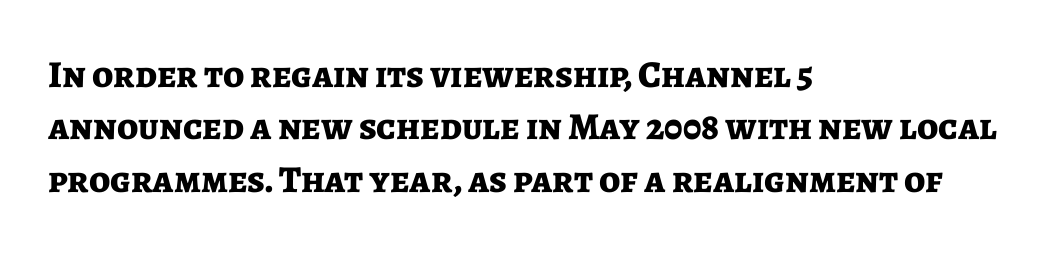
The image shows 38 px bold sans-serif type, upright; set left-aligned, normal line spacing (1.38x), normal letter spacing, not underlined; low stroke contrast and a medium x-height.
